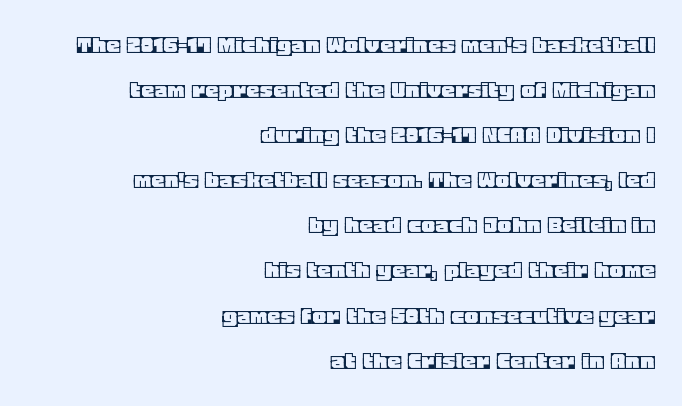
Honestly, the row spacing looks completely unremarkable. Typeset ragged left — the right edge is the straight one. Each word holds together tightly as a unit, with standard inter-letter gaps. The string is rendered with underlining switched off.
